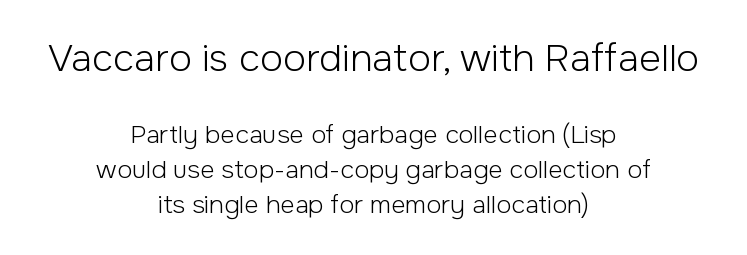
The image shows 38 px light sans-serif type, upright; set centered, normal line spacing (1.4x), normal letter spacing, not underlined; the first (top) block is 1.52x larger; low stroke contrast and a medium x-height.
